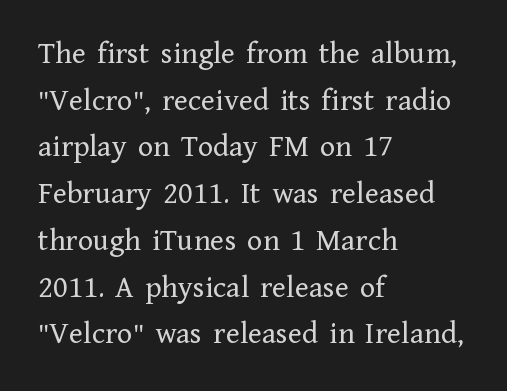
The image shows 32 px regular-weight serif type, upright; set left-aligned, normal line spacing (1.46x), normal letter spacing, not underlined; low stroke contrast and a medium x-height.
